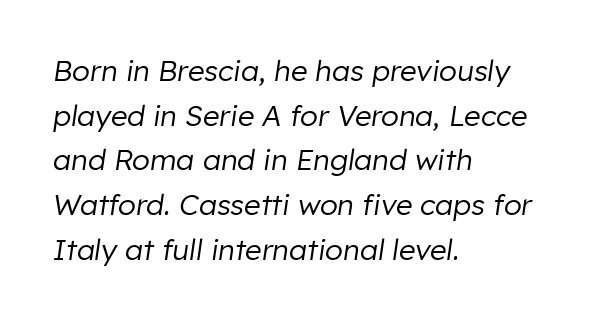
{"italic": "yes", "lean": "right", "slant_degrees": 8, "bold": "no", "weight": "regular", "width": "normal", "stroke_contrast": "low", "x_height": "medium", "monospaced": "no", "underline": "no", "align": "left", "line_spacing": "normal", "line_spacing_ratio": 1.54, "letter_spacing": "normal", "letter_spacing_em": 0.0, "glyph_px": 29}
